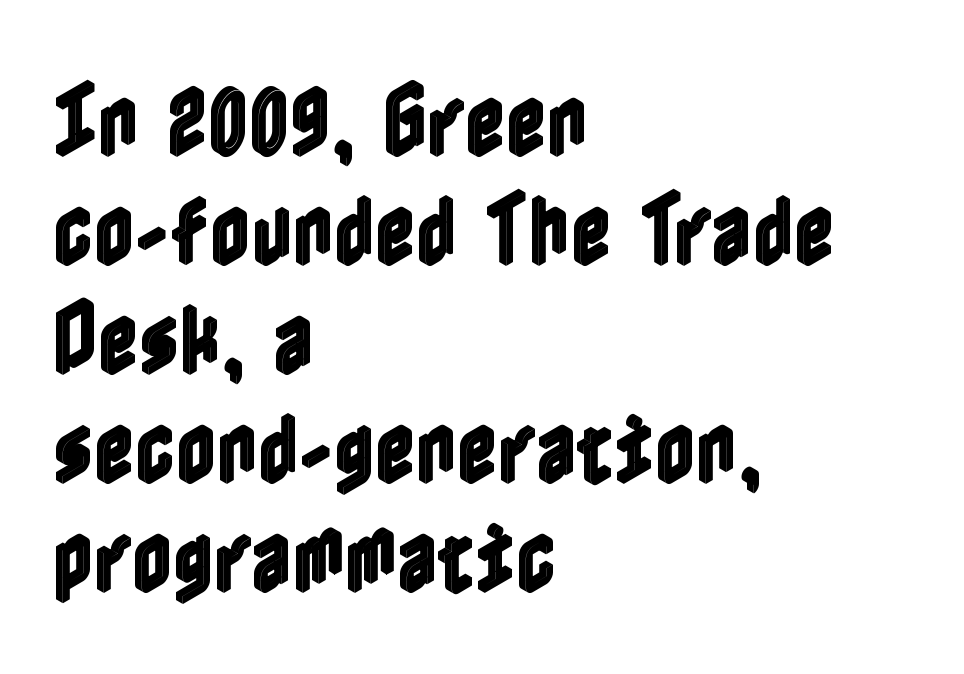
Nothing unusual about the tracking: characters are spaced as the font intends. If you drew a line through each stem, it would be perfectly vertical. Horizontally, the lines are justified to the leading edge only. The rendering uses a moderate line-height, typical for paragraphs. Clear beneath every line of the passage.
